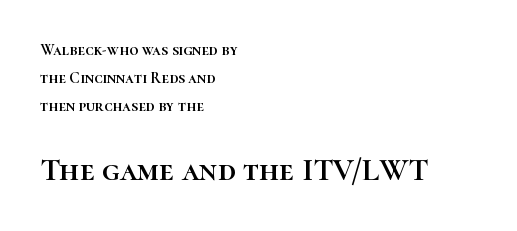
Posture: straight, roman, zero tilt. Is the block centered? No — it sits flush against the left margin. Letters rest on an invisible, unmarked baseline. This sample has the flowing, uneven cadence of proportional lettering.
